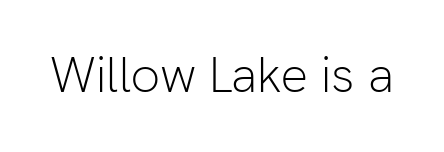
The image shows 49 px light sans-serif type, upright; set normal letter spacing, not underlined; low stroke contrast and a medium x-height.
